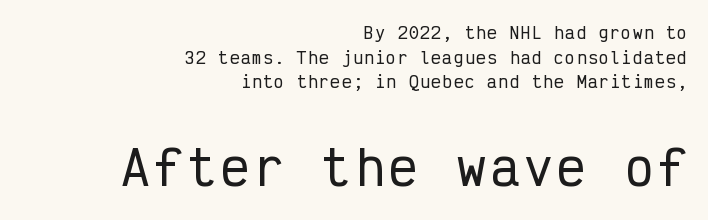
The image shows 48 px condensed sans-serif type, upright, monospaced; set right-aligned, normal line spacing (1.54x), not underlined; the second (bottom) block is 3.0x larger; low stroke contrast and a medium x-height.
